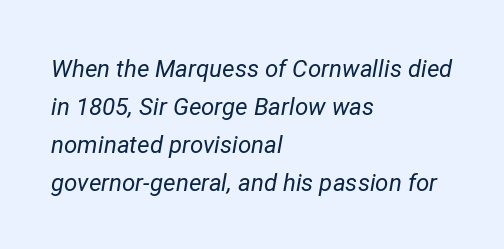
If you measured baseline to baseline, you'd find a middling distance. The weight tops out at a normal text grade. The face used here is rendered with its standard letterfit. A bare baseline throughout the passage.
